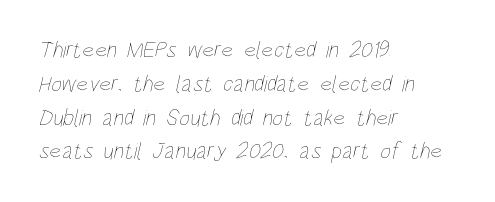
The zone under the glyphs is completely vacant. These lines keep a tight, regular rhythm from letter to letter. The cut favours lightness, reaching ordinary text weight at its darkest. These lines stack with their left ends in a neat column.
